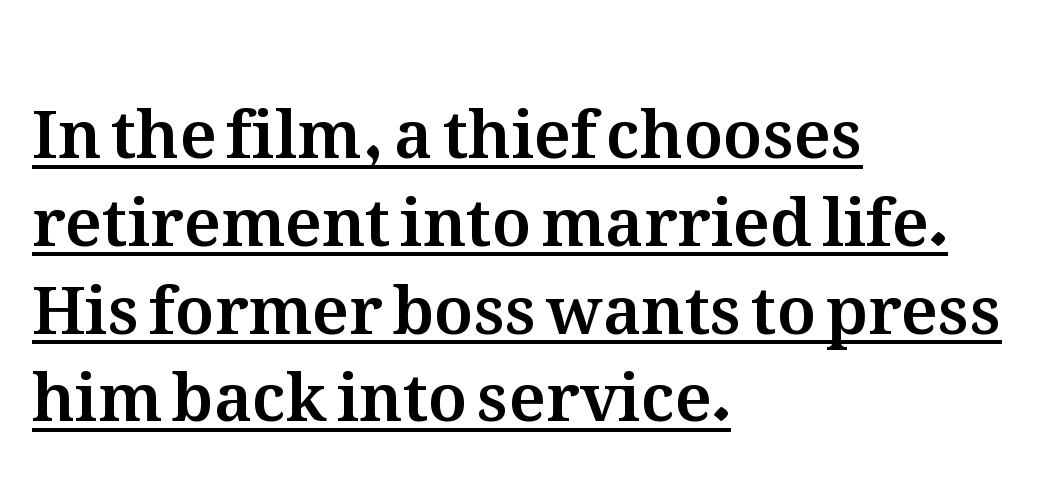
The image shows 66 px text type, upright; set left-aligned, normal line spacing (1.33x), normal letter spacing, underlined; medium stroke contrast and a medium x-height.
